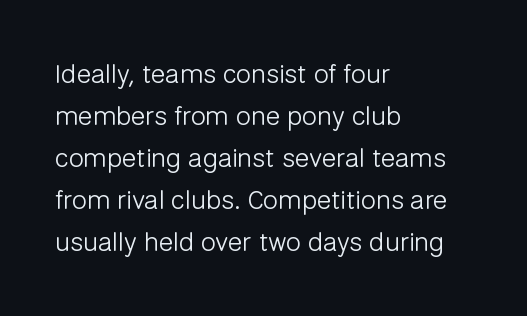
{"italic": "no", "bold": "no", "underline": "no", "align": "left", "line_spacing": "normal", "line_spacing_ratio": 1.56, "letter_spacing": "normal", "letter_spacing_em": 0.0, "glyph_px": 27}
